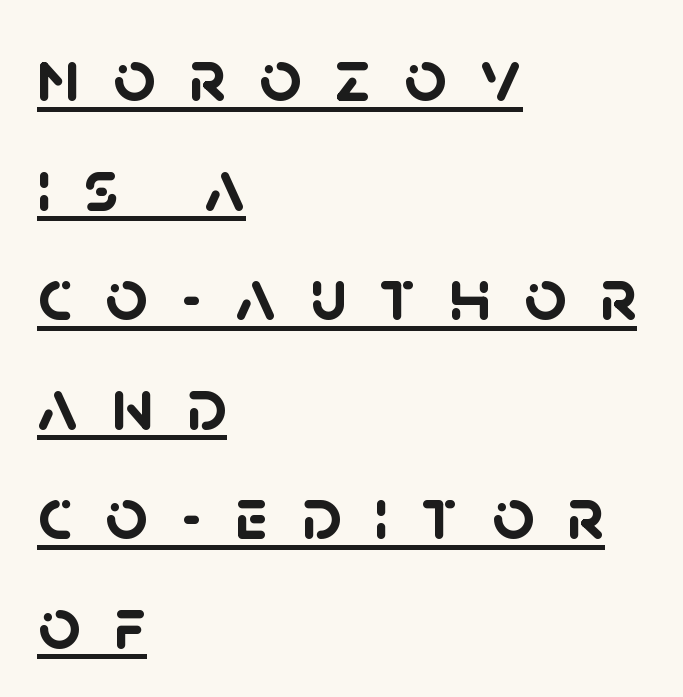
Q: Is the text bold? A: Yes.
Q: Is the typeface a serif or a sans-serif typeface? A: Sans-serif.
Q: Is the text underlined? A: Yes.
Q: How is the paragraph aligned? A: Left-aligned.
Q: Is the spacing between letters normal or unusually wide? A: Unusually wide.
Q: Is the spacing between lines tight, normal or loose? A: Normal.
Q: Width (condensed, normal, or wide)? A: Normal.
Q: Stroke contrast? A: Low.
Q: x-height? A: Large.
Q: Monospaced? A: No.
